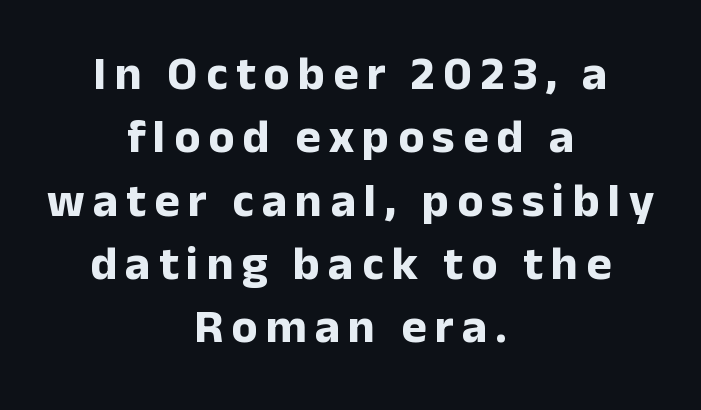
{"serif": "no", "italic": "no", "bold": "yes", "weight": "bold", "width": "normal", "stroke_contrast": "low", "x_height": "medium", "monospaced": "no", "underline": "no", "align": "center", "line_spacing": "normal", "line_spacing_ratio": 1.32, "glyph_px": 48}
